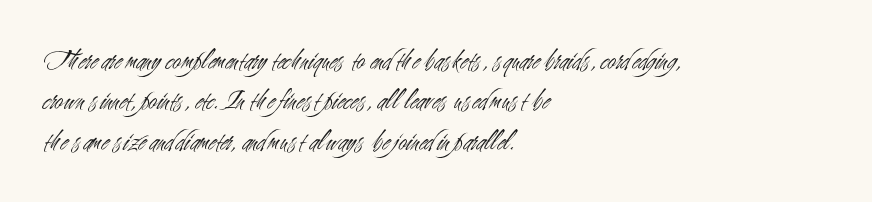
This sample has the flowing, uneven cadence of proportional lettering. Vertical stems look standard width or narrower in stroke. The designer left line spacing at the default. Inter-character spacing is left at the font's built-in metrics.
